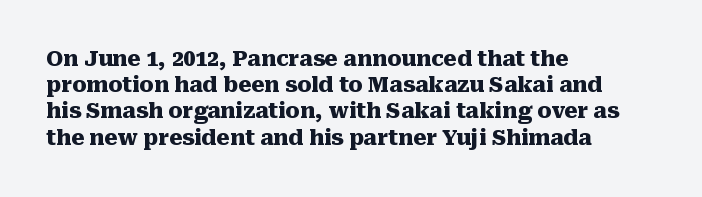
Q: Is the text bold? A: Yes.
Q: Is the text italic (slanted)? A: No, it is upright.
Q: Is the text underlined? A: No.
Q: How is the paragraph aligned? A: Left-aligned.
Q: Is the spacing between letters normal or unusually wide? A: Normal.
Q: Is the spacing between lines tight, normal or loose? A: Normal.
